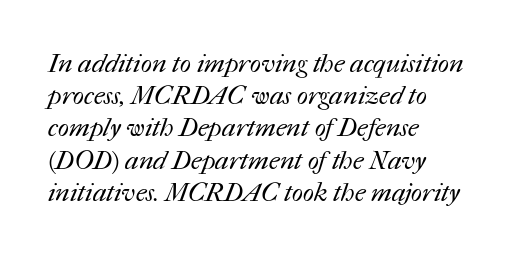
The ragged edge is on the right, which tells us the setting is flush left. Nobody touched the tracking dial on this one. The string is rendered with underlining switched off. The weight tops out at a normal text grade.
